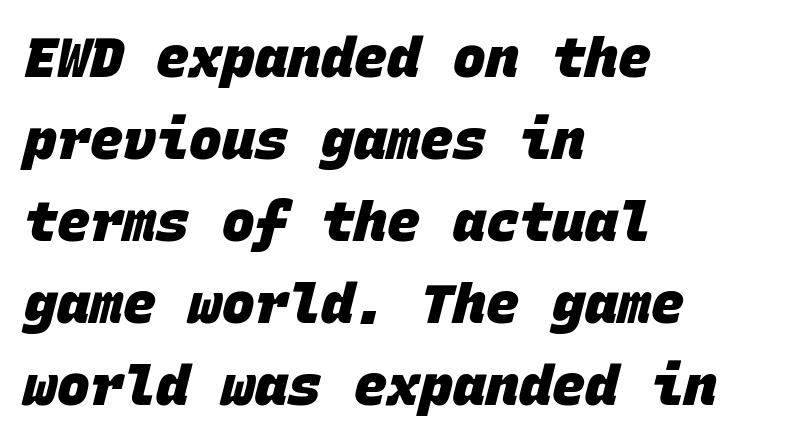
Q: Is the text bold? A: Yes.
Q: Is the typeface a serif or a sans-serif typeface? A: Sans-serif.
Q: Is the text underlined? A: No.
Q: How is the paragraph aligned? A: Left-aligned.
Q: Is the spacing between letters normal or unusually wide? A: Normal.
Q: Is the spacing between lines tight, normal or loose? A: Normal.
Q: Width (condensed, normal, or wide)? A: Normal.
Q: Stroke contrast? A: Low.
Q: x-height? A: Large.
Q: Monospaced? A: Yes.
